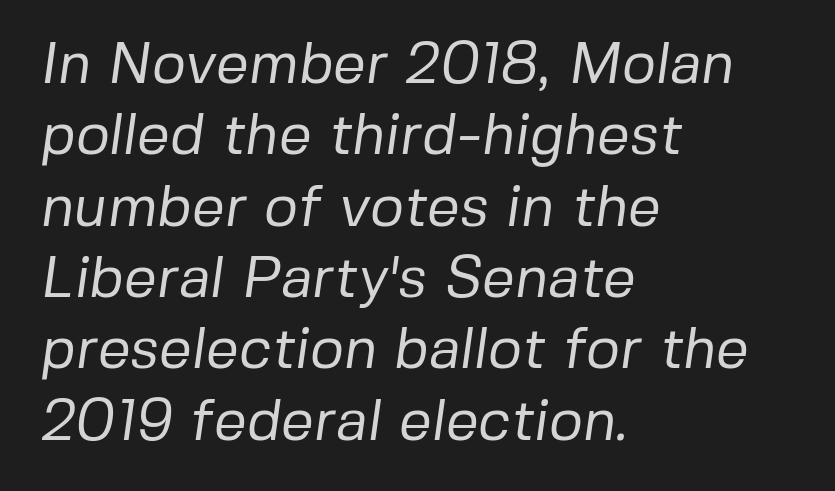
The image shows 58 px regular-weight sans-serif type; set left-aligned, line spacing 1.23x, normal letter spacing, not underlined; low stroke contrast and a medium x-height.
